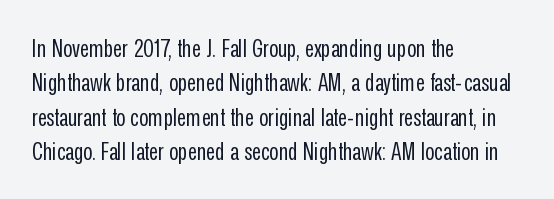
Q: Is the text bold? A: No.
Q: Is the text italic (slanted)? A: No, it is upright.
Q: Is the text underlined? A: No.
Q: How is the paragraph aligned? A: Left-aligned.
Q: Is the spacing between letters normal or unusually wide? A: Normal.
Q: Is the spacing between lines tight, normal or loose? A: Normal.
